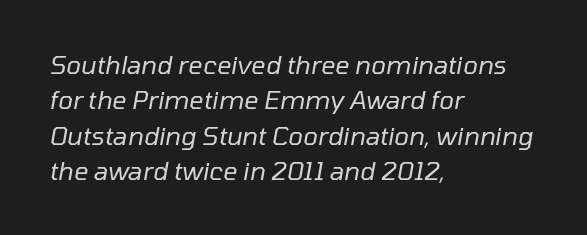
The image shows 25 px text type, italic (leaning right); set left-aligned, normal line spacing (1.42x), normal letter spacing, not underlined.
